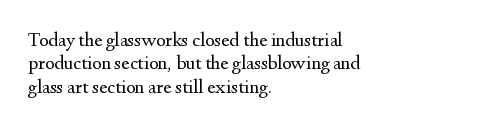
Anything drawn beneath the words? Only blank space. Each stroke keeps to a modest, everyday thickness or less. This sample is left-justified, so line endings fall wherever the words run out. Observe the ordinary spacing: letters are neighbours, not strangers.
